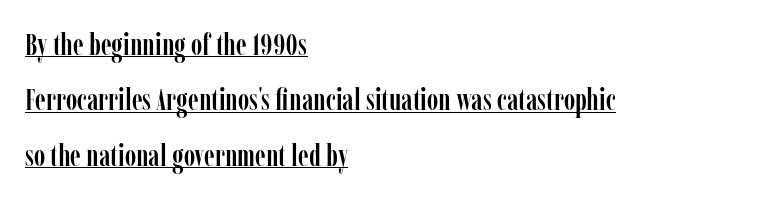
Nobody touched the tracking dial on this one. Stroke terminals: seriffed. The passage shown is underscored from start to finish. Leftover space on each line is placed entirely after the last word. Proportional: the letters do not fall into vertical columns.
